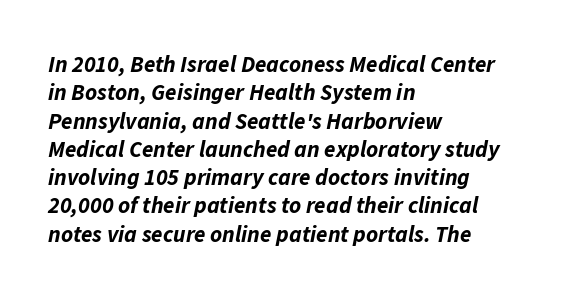
{"italic": "yes", "lean": "right", "slant_degrees": 11, "bold": "yes", "underline": "no", "align": "left", "line_spacing_ratio": 1.23, "letter_spacing": "normal", "letter_spacing_em": 0.0, "glyph_px": 23}
